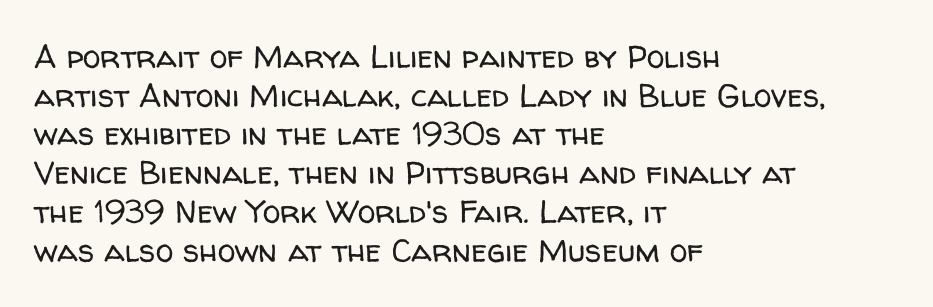
These lines are rendered in a variable-pitch font. The weight tops out at a normal text grade. Spacing between characters is what you'd get straight out of the box. The baseline area is clear.
